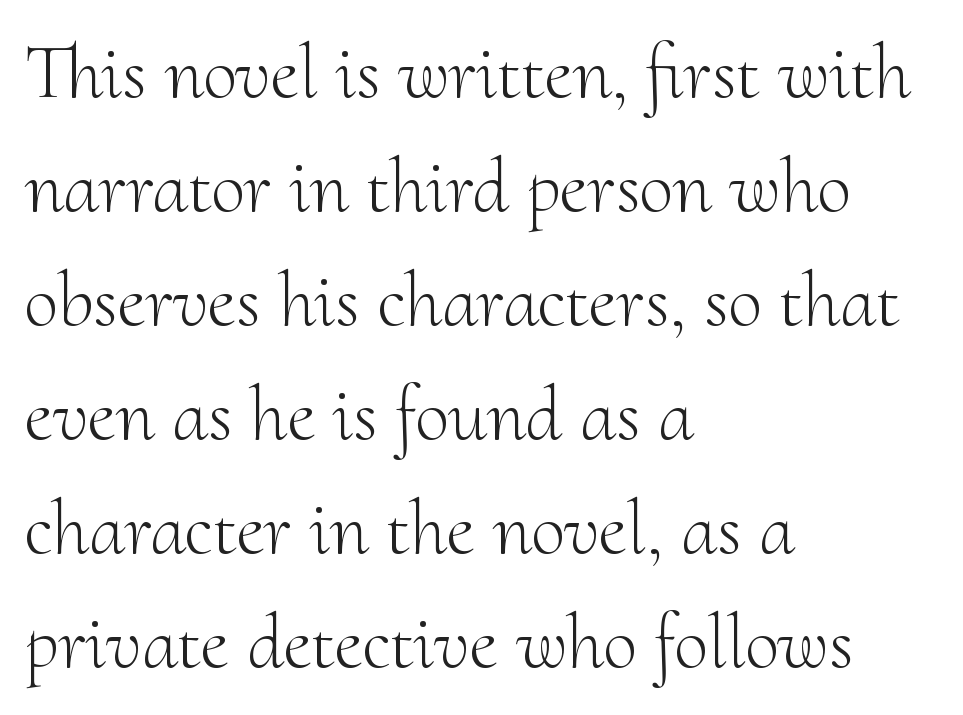
{"serif": "yes", "italic": "no", "bold": "no", "weight": "light", "width": "normal", "stroke_contrast": "medium", "x_height": "small", "monospaced": "no", "underline": "no", "align": "left", "line_spacing": "normal", "line_spacing_ratio": 1.48, "letter_spacing": "normal", "letter_spacing_em": 0.0, "glyph_px": 77}
